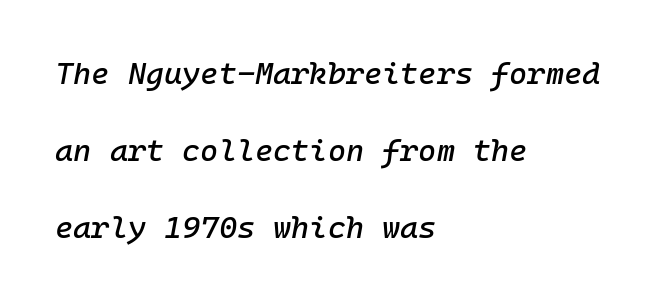
{"italic": "yes", "lean": "right", "slant_degrees": 10, "width": "normal", "stroke_contrast": "low", "x_height": "medium", "monospaced": "yes", "underline": "no", "align": "left", "line_spacing": "loose", "line_spacing_ratio": 2.49, "letter_spacing": "normal", "letter_spacing_em": 0.0, "glyph_px": 31}
